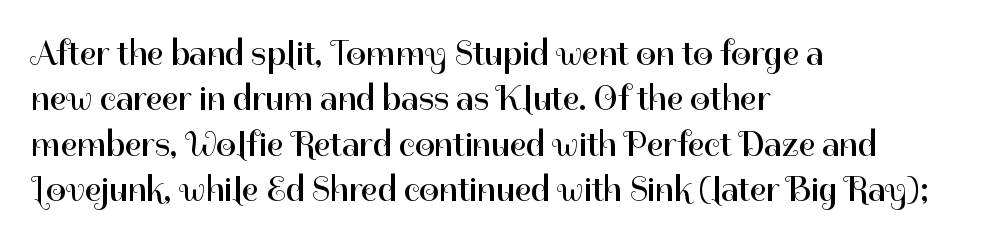
Line starts are locked; line ends wander. The cut favours lightness, reaching ordinary text weight at its darkest. Decoration check: the copy has no underline. This sample has the flowing, uneven cadence of proportional lettering. A normal amount of white space separates one row of letters from the next. These lines are composed in type without serifs.
